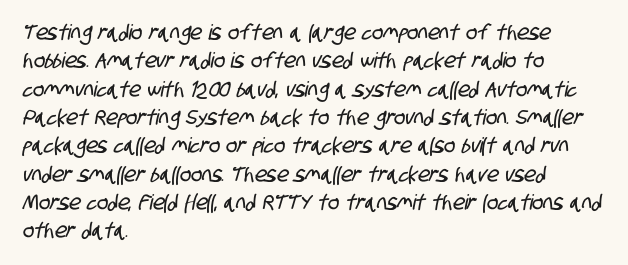
Each word holds together tightly as a unit, with standard inter-letter gaps. In terms of leading, this rendering sits right in the middle. Horizontally, the lines are justified to the leading edge only. Letters rest on an invisible, unmarked baseline.
